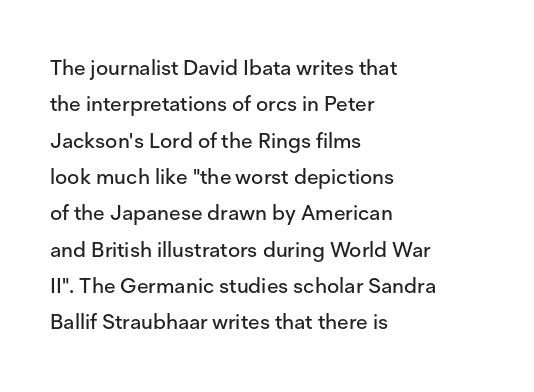
Q: Is the text italic (slanted)? A: No, it is upright.
Q: Is the text underlined? A: No.
Q: How is the paragraph aligned? A: Left-aligned.
Q: Is the spacing between letters normal or unusually wide? A: Normal.
